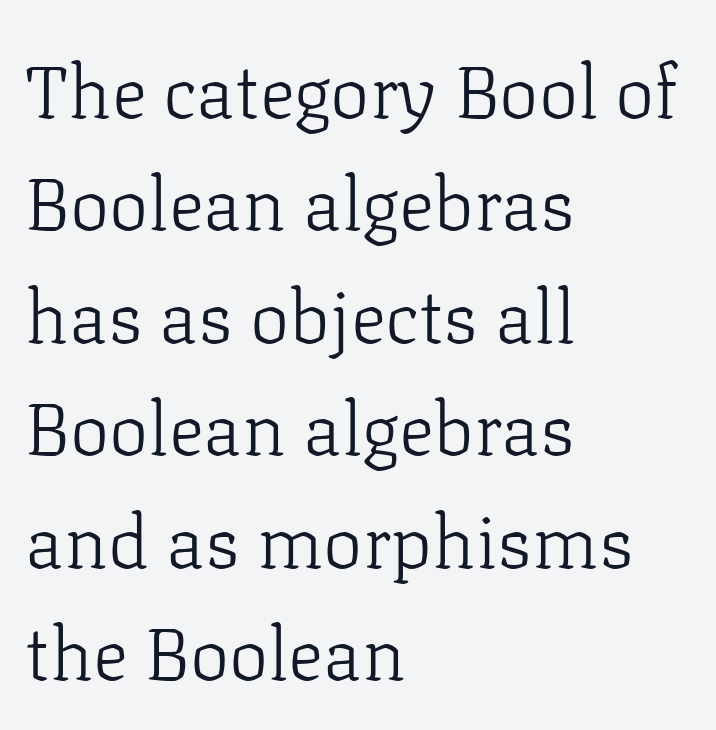
The image shows 74 px light serif type, upright; set left-aligned, normal line spacing (1.52x), normal letter spacing, not underlined; low stroke contrast and a medium x-height.
